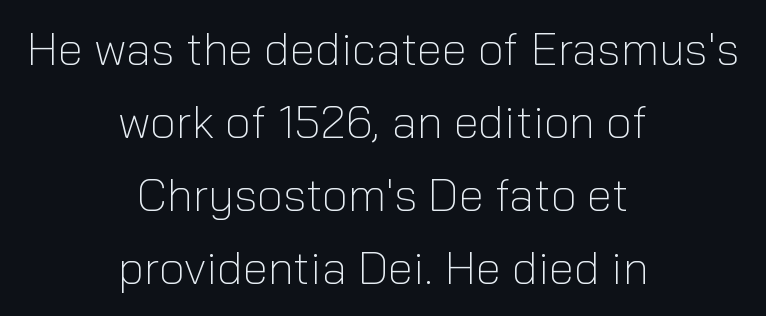
{"serif": "no", "italic": "no", "bold": "no", "weight": "light", "width": "normal", "stroke_contrast": "low", "x_height": "medium", "monospaced": "no", "underline": "no", "align": "center", "line_spacing": "normal", "line_spacing_ratio": 1.59, "letter_spacing": "normal", "letter_spacing_em": 0.0, "glyph_px": 46}
